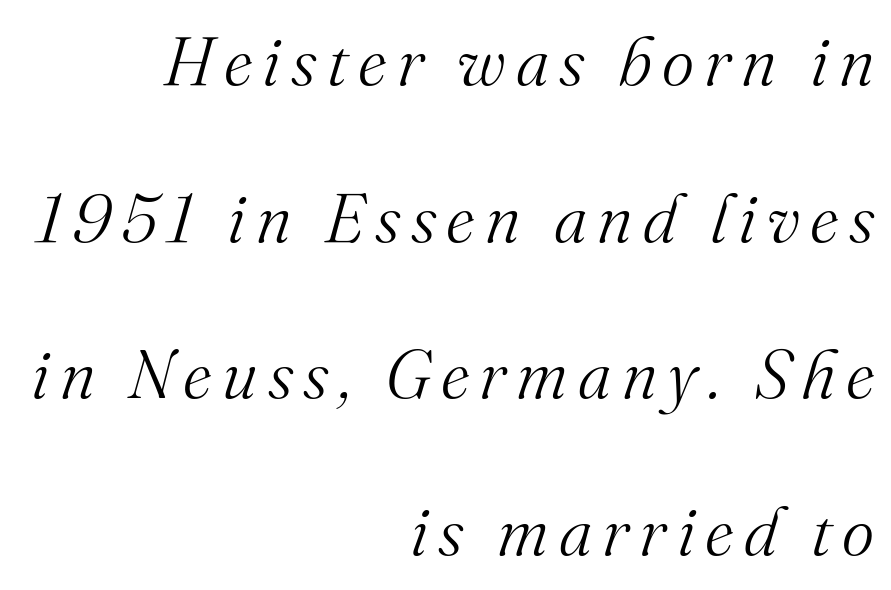
Q: Is the text bold? A: No.
Q: Is the text italic (slanted)? A: Yes, it leans right by about 16 degrees.
Q: Is the typeface a serif or a sans-serif typeface? A: Serif.
Q: Is the text underlined? A: No.
Q: How is the paragraph aligned? A: Right-aligned.
Q: Is the spacing between lines tight, normal or loose? A: Loose.
Q: Width (condensed, normal, or wide)? A: Normal.
Q: Stroke contrast? A: Medium.
Q: x-height? A: Small.
Q: Monospaced? A: No.
